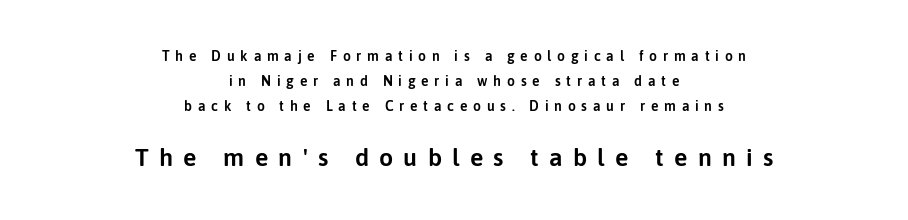
A roman cut, with each character standing at attention. Each line is balanced around a shared central axis. Caption: expanded tracking, letters set apart. The glyphs are unaccompanied by any horizontal stroke below them. Which of the two is more prominent by size? The second, at the bottom.
